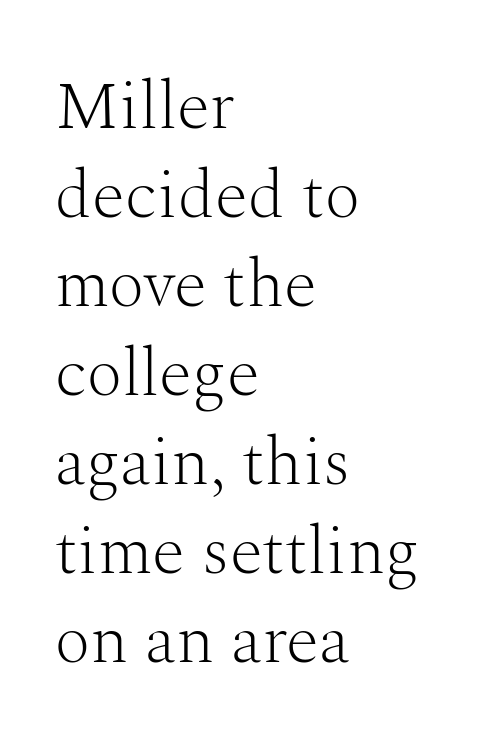
No chunkiness to these letters — they're not bold. A bare baseline throughout the passage. Are there feet on the stems? There are — it's a serif. Every stem runs plumb, perpendicular to the baseline. Students, note that the glyphs here touch the page at normal intervals. Summary of vertical rhythm: regular, with standard interline spacing.
